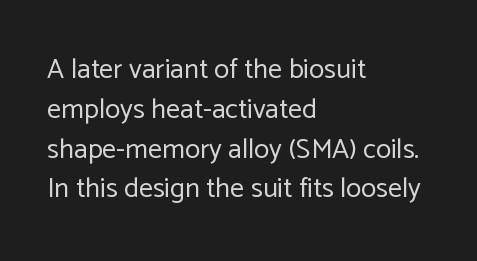
The image shows 28 px regular-weight sans-serif type, upright; set left-aligned, normal line spacing (1.42x), normal letter spacing, not underlined; low stroke contrast and a medium x-height.
